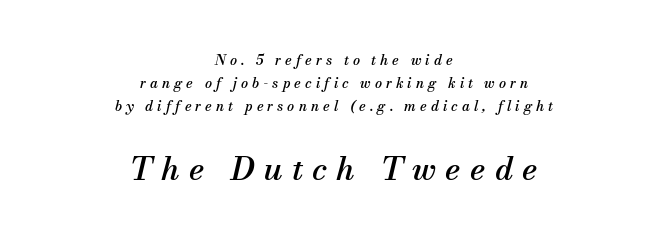
Q: Is the text italic (slanted)? A: Yes, it leans right by about 13 degrees.
Q: Is the typeface a serif or a sans-serif typeface? A: Serif.
Q: Is the text underlined? A: No.
Q: How is the paragraph aligned? A: Centered.
Q: Is the spacing between letters normal or unusually wide? A: Unusually wide.
Q: Is the spacing between lines tight, normal or loose? A: Normal.
Q: Which block of text is set in a larger size, the first (top) or the second (bottom)? A: The second (bottom) one.
Q: Width (condensed, normal, or wide)? A: Normal.
Q: Stroke contrast? A: Medium.
Q: x-height? A: Small.
Q: Monospaced? A: No.
